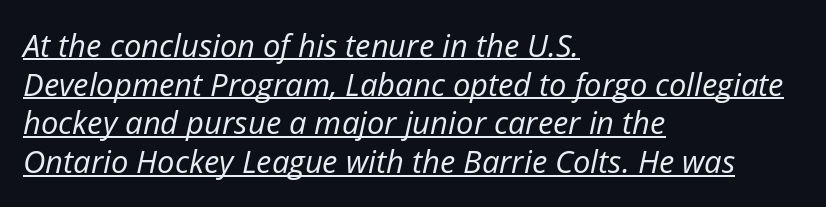
{"italic": "yes", "lean": "right", "slant_degrees": 12, "bold": "no", "weight": "regular", "width": "normal", "stroke_contrast": "low", "x_height": "medium", "monospaced": "no", "underline": "yes", "align": "left", "line_spacing": "normal", "line_spacing_ratio": 1.25, "letter_spacing": "normal", "letter_spacing_em": 0.0, "glyph_px": 31}
